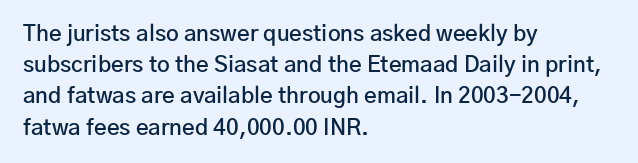
{"italic": "no", "bold": "semi", "underline": "no", "align": "left", "line_spacing": "normal", "line_spacing_ratio": 1.42, "letter_spacing": "normal", "letter_spacing_em": 0.0, "glyph_px": 22}
